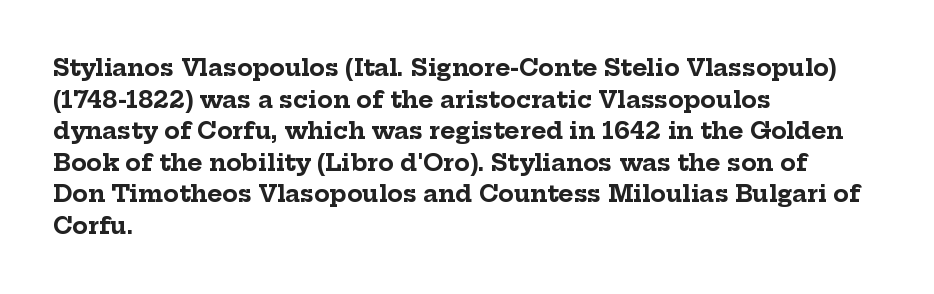
One glance says typical: line gaps are just what's usual. The letters stand upright; this is a roman face. These lines stack with their left ends in a neat column. Bold? Absolutely — the strokes are thick and heavy.
